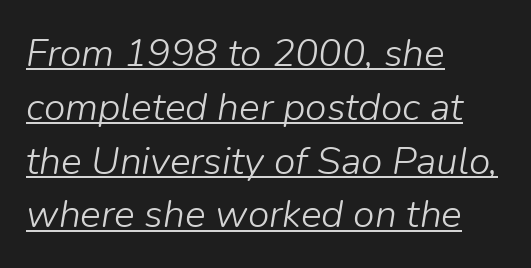
The image shows 39 px light type, italic (leaning right); set left-aligned, normal line spacing (1.38x), normal letter spacing, underlined; low stroke contrast and a medium x-height.
